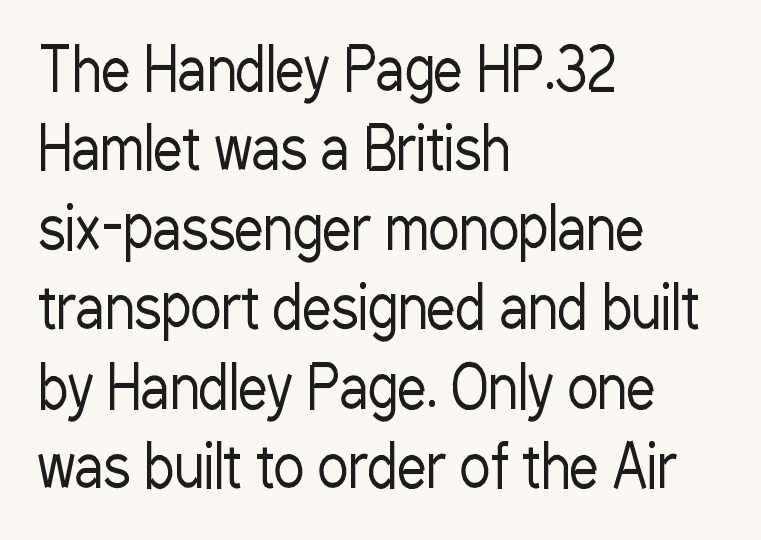
Q: Is the text bold? A: No.
Q: Is the text italic (slanted)? A: No, it is upright.
Q: Is the typeface a serif or a sans-serif typeface? A: Sans-serif.
Q: Is the text underlined? A: No.
Q: How is the paragraph aligned? A: Left-aligned.
Q: Is the spacing between letters normal or unusually wide? A: Normal.
Q: Is the spacing between lines tight, normal or loose? A: Normal.
Q: Width (condensed, normal, or wide)? A: Condensed.
Q: Stroke contrast? A: Low.
Q: x-height? A: Medium.
Q: Monospaced? A: No.
